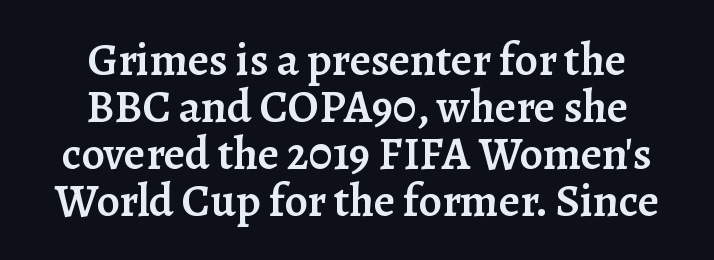
Q: Is the text bold? A: Semi-bold.
Q: Is the text italic (slanted)? A: No, it is upright.
Q: Is the typeface a serif or a sans-serif typeface? A: Serif.
Q: Is the text underlined? A: No.
Q: How is the paragraph aligned? A: Centered.
Q: Is the spacing between letters normal or unusually wide? A: Normal.
Q: Is the spacing between lines tight, normal or loose? A: Tight.
Q: Width (condensed, normal, or wide)? A: Normal.
Q: Stroke contrast? A: Low.
Q: x-height? A: Medium.
Q: Monospaced? A: No.
